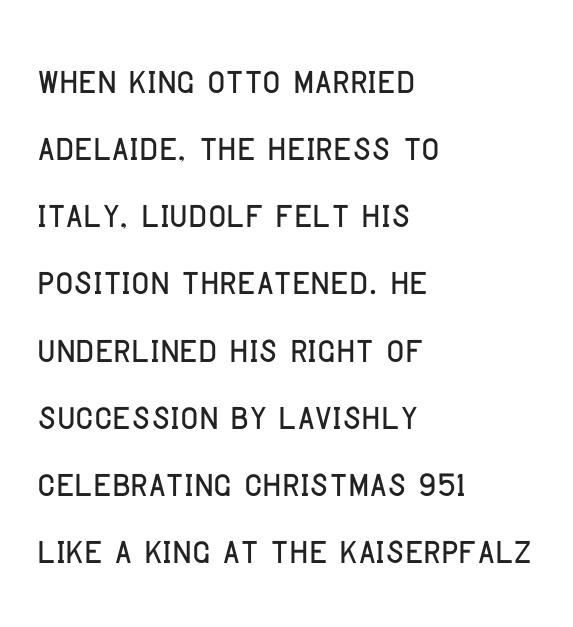
Q: Is the text italic (slanted)? A: No, it is upright.
Q: Is the typeface a serif or a sans-serif typeface? A: Sans-serif.
Q: Is the text underlined? A: No.
Q: How is the paragraph aligned? A: Left-aligned.
Q: Is the spacing between letters normal or unusually wide? A: Normal.
Q: Is the spacing between lines tight, normal or loose? A: Normal.
Q: Width (condensed, normal, or wide)? A: Condensed.
Q: Stroke contrast? A: Low.
Q: x-height? A: Large.
Q: Monospaced? A: No.
